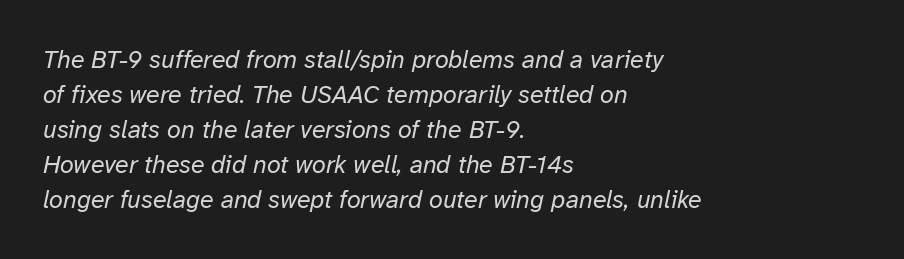
Q: Is the text bold? A: No.
Q: Is the text italic (slanted)? A: Yes, it leans right by about 12 degrees.
Q: Is the text underlined? A: No.
Q: How is the paragraph aligned? A: Left-aligned.
Q: Is the spacing between letters normal or unusually wide? A: Normal.
Q: Is the spacing between lines tight, normal or loose? A: Normal.
